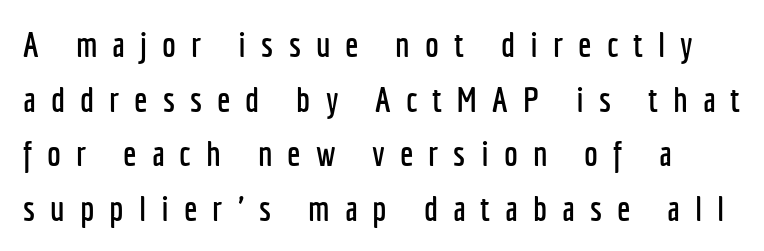
{"serif": "no", "italic": "no", "width": "condensed", "stroke_contrast": "low", "x_height": "medium", "monospaced": "no", "underline": "no", "line_spacing": "normal", "line_spacing_ratio": 1.56, "letter_spacing": "wide", "letter_spacing_em": 0.43, "glyph_px": 35}
